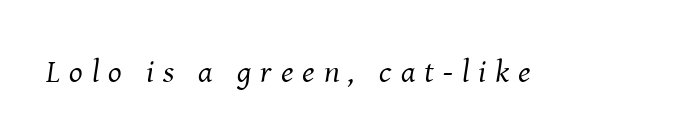
Posture: slanted. A serif font was chosen for this passage. This rendering widens character spacing well past its baseline value. Weight class: somewhere from thin through regular. Glance below the letters and you will spot only blank space. The passage shown is typed in a proportional face where columns would drift.
